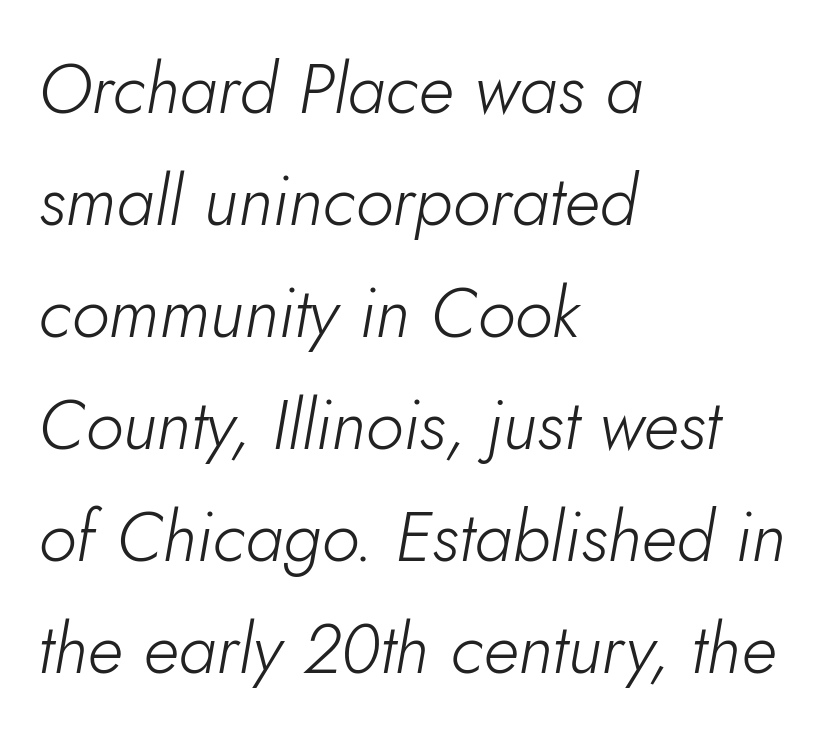
Q: Is the text bold? A: No.
Q: Is the text italic (slanted)? A: Yes, it leans right by about 10 degrees.
Q: Is the text underlined? A: No.
Q: How is the paragraph aligned? A: Left-aligned.
Q: Is the spacing between letters normal or unusually wide? A: Normal.
Q: Is the spacing between lines tight, normal or loose? A: Normal.
Q: Width (condensed, normal, or wide)? A: Normal.
Q: Stroke contrast? A: Low.
Q: x-height? A: Small.
Q: Monospaced? A: No.
